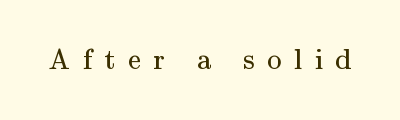
Q: Is the text bold? A: No.
Q: Is the text italic (slanted)? A: No, it is upright.
Q: Is the typeface a serif or a sans-serif typeface? A: Serif.
Q: Is the text underlined? A: No.
Q: Is the spacing between letters normal or unusually wide? A: Unusually wide.
Q: Width (condensed, normal, or wide)? A: Normal.
Q: Stroke contrast? A: Medium.
Q: x-height? A: Small.
Q: Monospaced? A: No.
